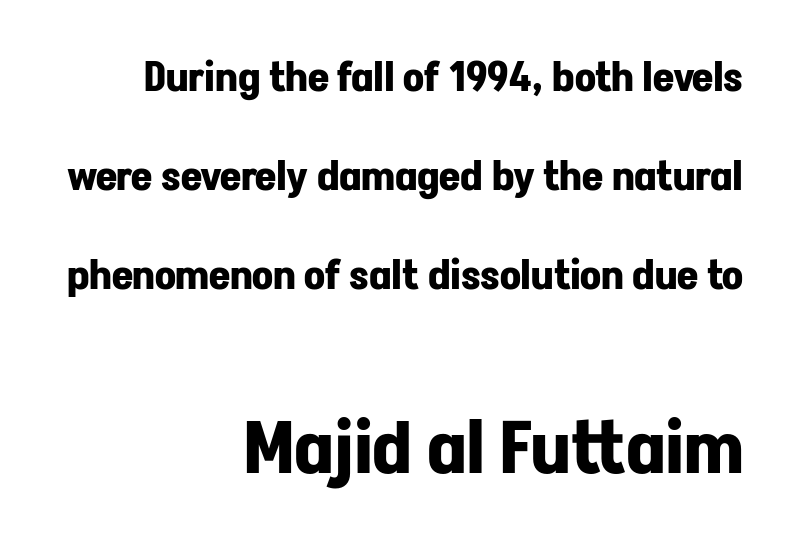
These lines stand farther apart than default settings would place them. Varying glyph widths throughout — classic text-font behaviour. Strokes here are thick enough to call this a true bold. These lines are set flush right with a ragged left edge. The letters stand upright; this is a roman face. The letterforms sit shoulder to shoulder at normal distance.
